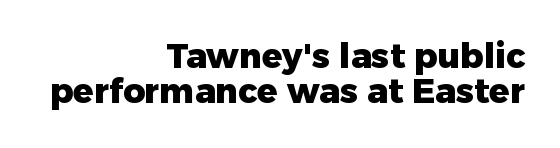
Check the space under the baseline: it is left empty. To sum up the face: it is a sans, with no serifs. The lettering stays uniformly vertical, giving the passage a roman look. Regarding leading, the lines here are crowded together.
